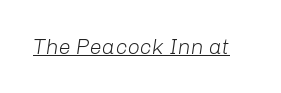
The letters sit at their default tracking, neither squeezed nor spread. Does a line run under the words? Yes, clearly. Heft: none added — not bold. Style check: oblique.
